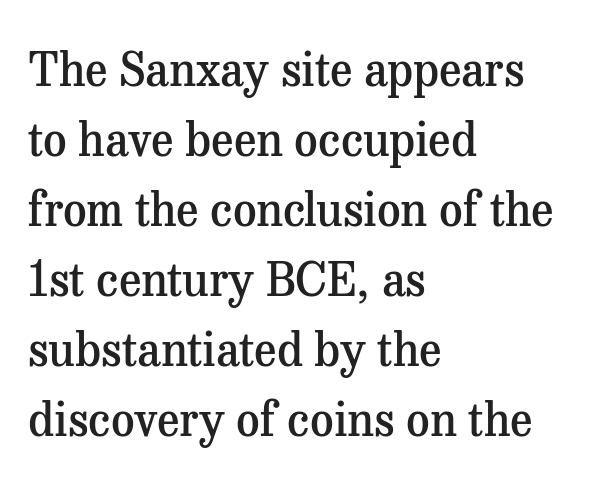
Students, this is semibold: more ink than regular, less than bold. The horizontal fit of the characters is conventional and even. Quick note: not italic, upright. One-word summary of the alignment: left. The rows are spaced the way most documents space them.
